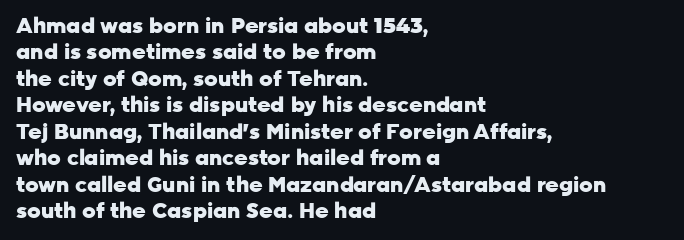
{"italic": "no", "bold": "yes", "underline": "no", "align": "left", "line_spacing": "normal", "line_spacing_ratio": 1.26, "letter_spacing": "normal", "letter_spacing_em": 0.0, "glyph_px": 21}
